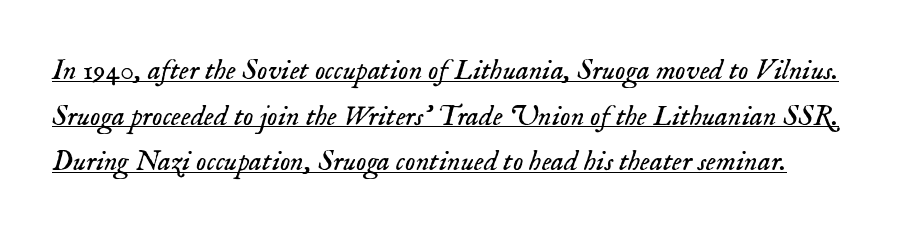
The letters sit at their default tracking, neither squeezed nor spread. Italic? Definitely — the glyphs are oblique. Quick note: underline on. Heaviness? Minimal to ordinary, like unemphasized prose. These lines are composed in type with serifs.
